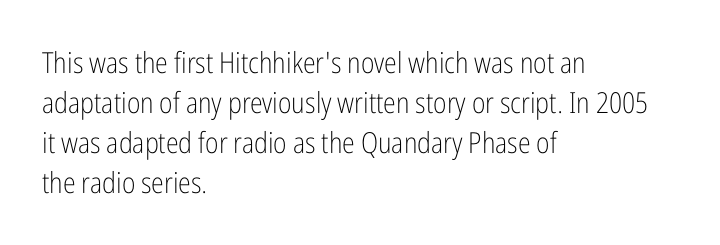
Q: Is the text bold? A: No.
Q: Is the text italic (slanted)? A: No, it is upright.
Q: Is the typeface a serif or a sans-serif typeface? A: Sans-serif.
Q: Is the text underlined? A: No.
Q: How is the paragraph aligned? A: Left-aligned.
Q: Is the spacing between letters normal or unusually wide? A: Normal.
Q: Is the spacing between lines tight, normal or loose? A: Normal.
Q: Width (condensed, normal, or wide)? A: Condensed.
Q: Stroke contrast? A: Low.
Q: x-height? A: Medium.
Q: Monospaced? A: No.
